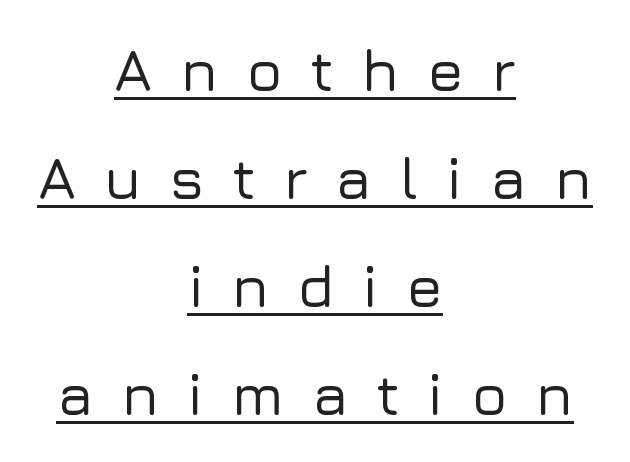
Q: Is the text italic (slanted)? A: No, it is upright.
Q: Is the typeface a serif or a sans-serif typeface? A: Sans-serif.
Q: Is the text underlined? A: Yes.
Q: How is the paragraph aligned? A: Centered.
Q: Is the spacing between letters normal or unusually wide? A: Unusually wide.
Q: Width (condensed, normal, or wide)? A: Normal.
Q: Stroke contrast? A: Low.
Q: x-height? A: Medium.
Q: Monospaced? A: No.
